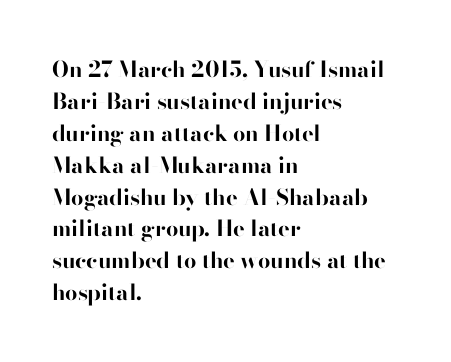
Students, observe: this is what conventionally led text looks like. Ascenders rise straight up at ninety degrees. Pretty heavy lettering here — definitely bold. The words here are not underlined.
